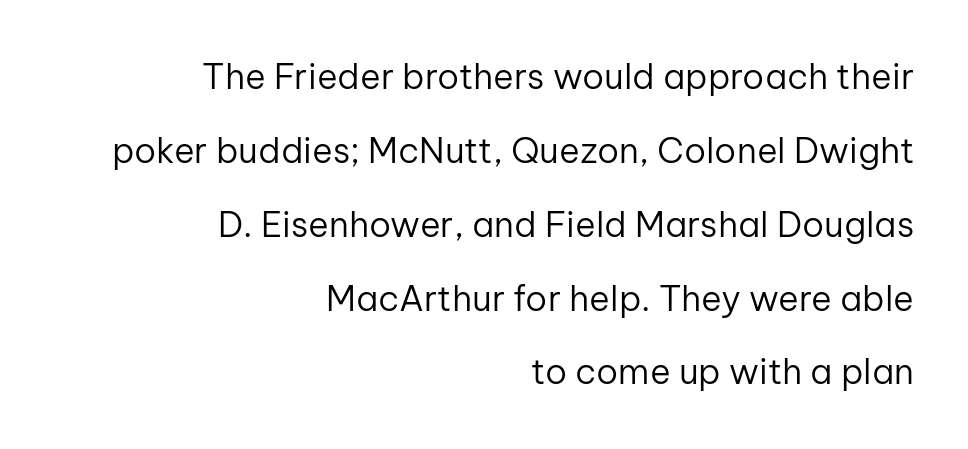
This sample uses a sans-serif face. Anything drawn beneath the words? Only blank space. Every character sits straight up, as roman type does. Quick note: interline space is abundant. Honestly, the letter spacing is just normal — you wouldn't notice it. Stroke mass is kept to a normal reading level or below.
